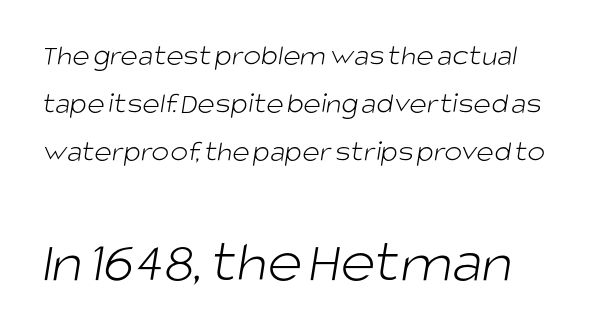
Inter-character spacing is left at the font's built-in metrics. The designer left line spacing at the default. Beneath every word, the page is bare. The designer went with a sans here, leaving each stem footless. Stems here are at most as thick as an everyday book face.
